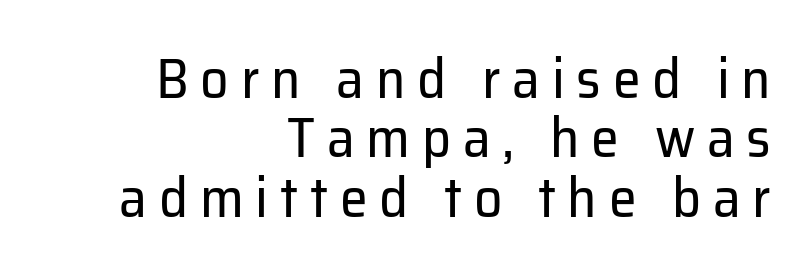
The image shows 56 px regular-weight sans-serif type, upright; set right-aligned, tight line spacing (1.06x), unusually wide letter spacing (+0.21 em), not underlined; low stroke contrast and a medium x-height.
